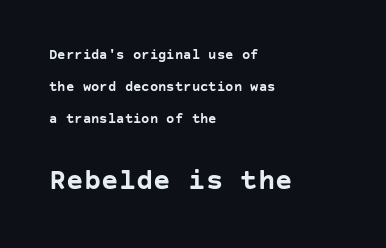
Q: Is the text bold? A: Yes.
Q: Is the text italic (slanted)? A: No, it is upright.
Q: Is the typeface a serif or a sans-serif typeface? A: Sans-serif.
Q: Is the text underlined? A: No.
Q: How is the paragraph aligned? A: Left-aligned.
Q: Is the spacing between letters normal or unusually wide? A: Normal.
Q: Is the spacing between lines tight, normal or loose? A: Loose.
Q: Which block of text is set in a larger size, the first (top) or the second (bottom)? A: The second (bottom) one.
Q: Width (condensed, normal, or wide)? A: Normal.
Q: Stroke contrast? A: Low.
Q: x-height? A: Large.
